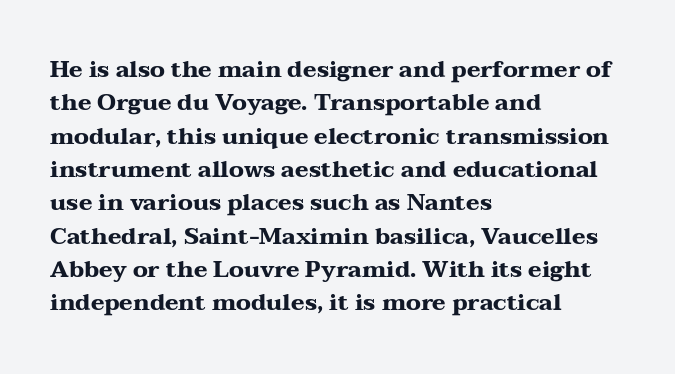
The image shows 23 px bold type, upright; set left-aligned, normal line spacing (1.45x), normal letter spacing, not underlined.
